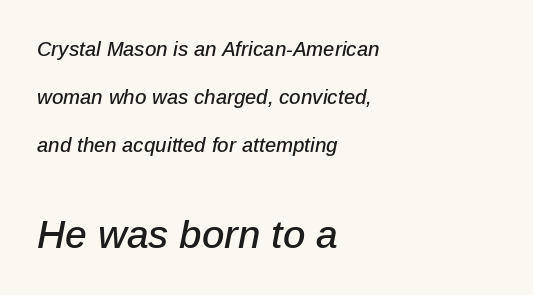
Q: Is the text italic (slanted)? A: Yes, it leans right by about 12 degrees.
Q: Is the text underlined? A: No.
Q: How is the paragraph aligned? A: Left-aligned.
Q: Is the spacing between letters normal or unusually wide? A: Normal.
Q: Is the spacing between lines tight, normal or loose? A: Loose.
Q: Which block of text is set in a larger size, the first (top) or the second (bottom)? A: The second (bottom) one.
Q: Width (condensed, normal, or wide)? A: Normal.
Q: Stroke contrast? A: Low.
Q: x-height? A: Medium.
Q: Monospaced? A: No.
